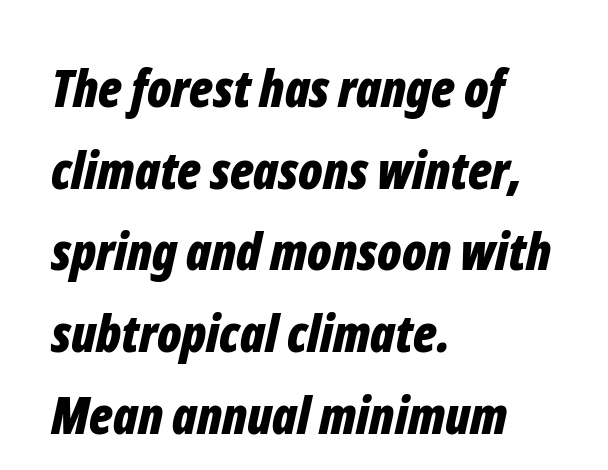
Q: Is the text bold? A: Yes.
Q: Is the text italic (slanted)? A: Yes, it leans right by about 12 degrees.
Q: Is the text underlined? A: No.
Q: How is the paragraph aligned? A: Left-aligned.
Q: Is the spacing between letters normal or unusually wide? A: Normal.
Q: Is the spacing between lines tight, normal or loose? A: Normal.
Q: Width (condensed, normal, or wide)? A: Condensed.
Q: Stroke contrast? A: Low.
Q: x-height? A: Medium.
Q: Monospaced? A: No.
